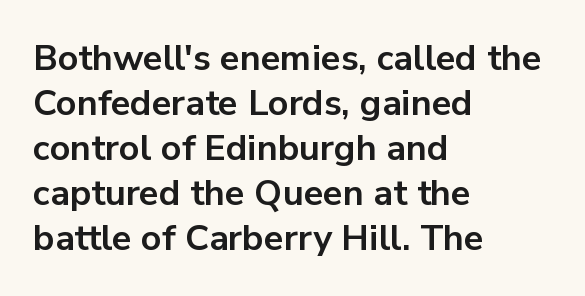
The image shows 36 px bold sans-serif type, upright; set left-aligned, normal line spacing (1.25x), normal letter spacing, not underlined; low stroke contrast and a medium x-height.
